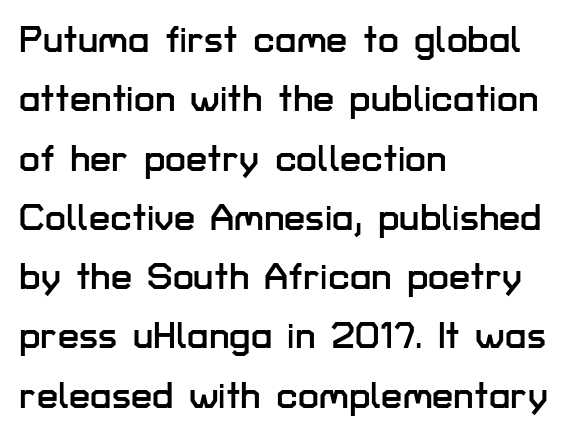
Unmarked baselines from the first word to the last. Serifs: no, the terminals of the letterforms are clean. Letter spacing: default. Left-aligned paragraph, ragged on the right. No italicization has been applied; the sample stays upright.
